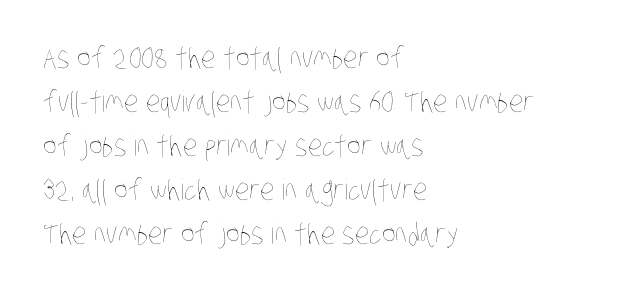
The image shows 29 px thin, condensed type; set left-aligned, normal line spacing (1.52x), normal letter spacing, not underlined; low stroke contrast and a large x-height.
